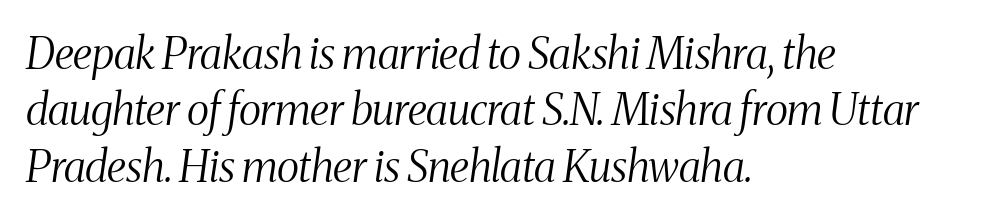
Bare-footed words on every line. Compared with typical body copy, the letter spacing here is the same. Short and long lines alike share a common starting point at left. You can tell it's italic because the verticals aren't actually vertical. The face looks like a standard text weight, possibly lighter. The lines sit at an ordinary, default distance from one another.
